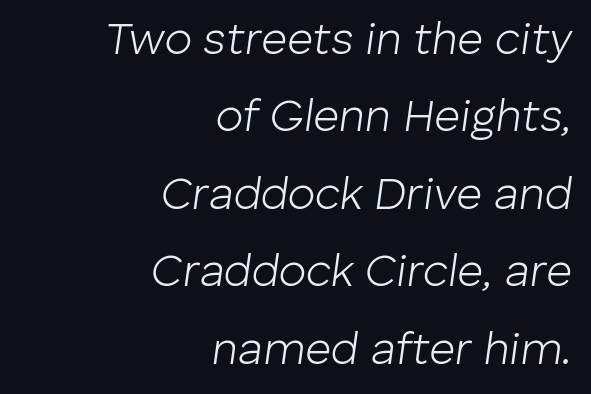
Proportional: the letters do not fall into vertical columns. This rendering uses right alignment, leaving the left contour irregular. Characters are canted at an angle relative to the baseline's perpendicular. What stands out about the letter spacing? Nothing — it is the standard amount. This reads as an unemphasized weight, regular at the heaviest. Any mark beneath the type? The region is blank.
